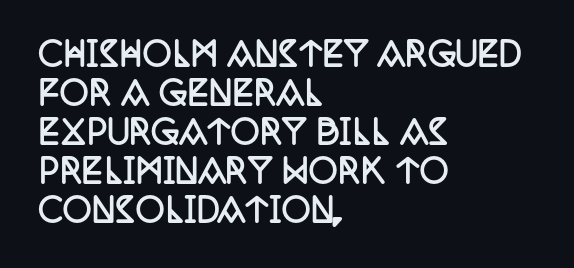
Q: Is the text bold? A: Yes.
Q: Is the text italic (slanted)? A: No, it is upright.
Q: Is the typeface a serif or a sans-serif typeface? A: Serif.
Q: Is the text underlined? A: No.
Q: How is the paragraph aligned? A: Left-aligned.
Q: Is the spacing between letters normal or unusually wide? A: Normal.
Q: Width (condensed, normal, or wide)? A: Condensed.
Q: Stroke contrast? A: Low.
Q: x-height? A: Large.
Q: Monospaced? A: No.
